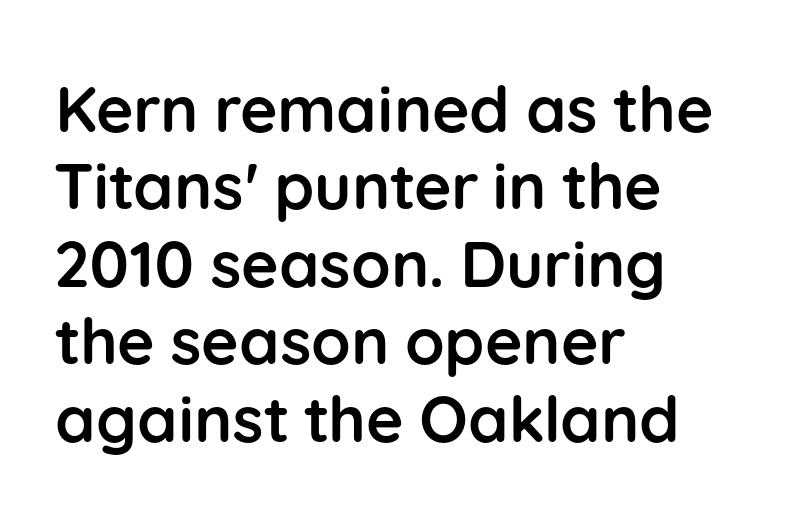
The typography opts for an upright posture over an oblique one. Character widths vary here, with narrow letters taking less room than wide ones. Typesetter's note: full bold, strokes at maximum text heaviness. The setting favours the left margin, as ordinary paragraphs usually do. The gaps between neighbouring characters are ordinary and unremarkable. The specimen omits any rule beneath the text block's lines.
